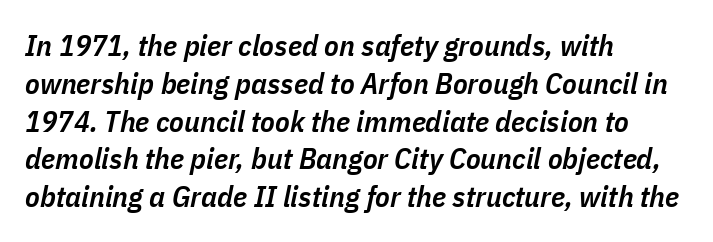
The lines in this sample share a left origin and differ only in where they stop. Compared with typical paragraphs, the rows here are spaced about the same. Beneath every word, the page is bare. These lines keep a tight, regular rhythm from letter to letter.
